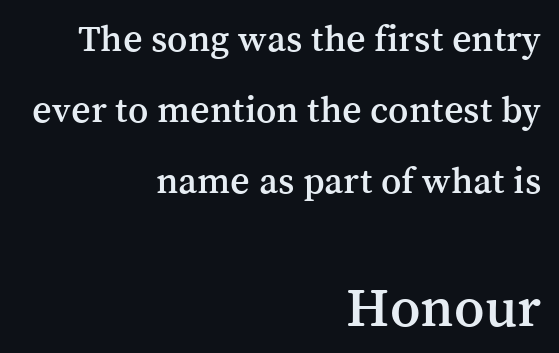
{"serif": "yes", "italic": "no", "width": "normal", "stroke_contrast": "medium", "x_height": "medium", "monospaced": "no", "underline": "no", "align": "right", "line_spacing_ratio": 1.87, "letter_spacing": "normal", "letter_spacing_em": 0.0, "larger_block": "second", "size_ratio": 1.5, "glyph_px": 57}
